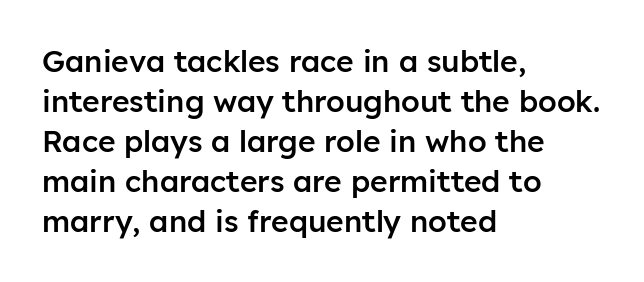
{"serif": "no", "italic": "no", "bold": "semi", "weight": "semibold", "width": "normal", "stroke_contrast": "low", "x_height": "medium", "monospaced": "no", "underline": "no", "align": "left", "line_spacing": "normal", "line_spacing_ratio": 1.33, "letter_spacing": "normal", "letter_spacing_em": 0.0, "glyph_px": 30}
